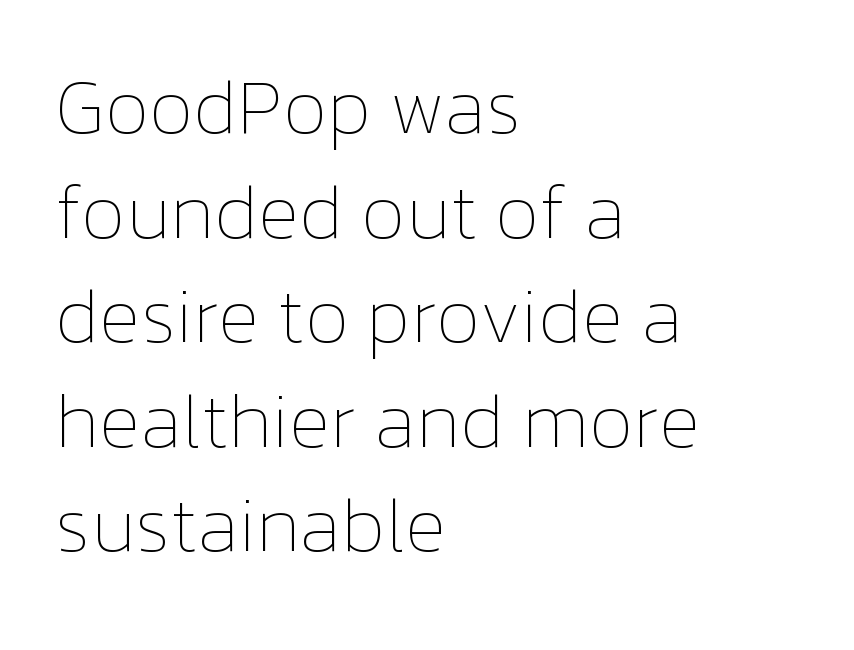
Students, observe: this is what conventionally led text looks like. Posture: vertical. Note the varied advance widths — an 'i' is clearly narrower than an 'm'. One-word summary of the alignment: left.
